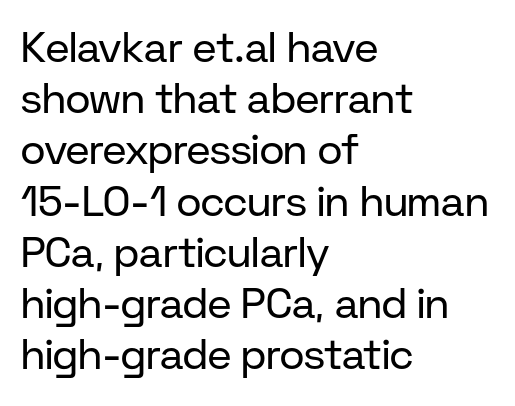
{"serif": "no", "italic": "no", "bold": "no", "weight": "regular", "width": "normal", "stroke_contrast": "low", "x_height": "medium", "monospaced": "no", "underline": "no", "align": "left", "line_spacing_ratio": 1.22, "letter_spacing": "normal", "letter_spacing_em": 0.0, "glyph_px": 42}
